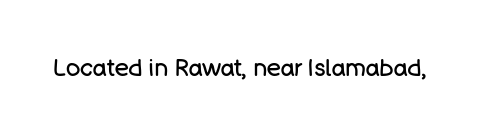
Only glyphs here, with clear space below each row. Notice how the stems are strictly vertical — no italics here. Between one letter and the next there's only the usual sliver of space. Is this a heavy cut? Hardly; it is regular or lighter.
